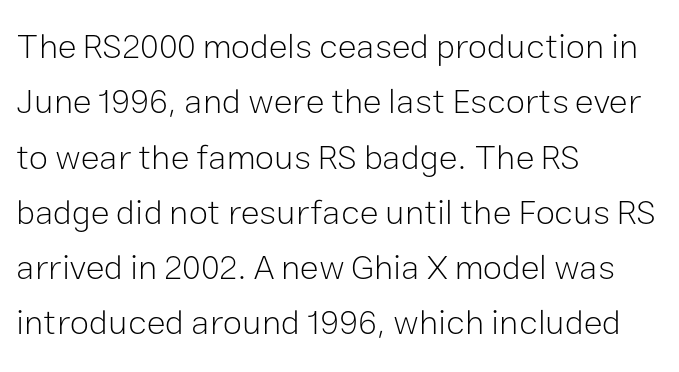
{"serif": "no", "italic": "no", "bold": "no", "weight": "light", "width": "normal", "stroke_contrast": "low", "x_height": "medium", "monospaced": "no", "underline": "no", "align": "left", "line_spacing": "normal", "line_spacing_ratio": 1.58, "letter_spacing": "normal", "letter_spacing_em": 0.0, "glyph_px": 35}
